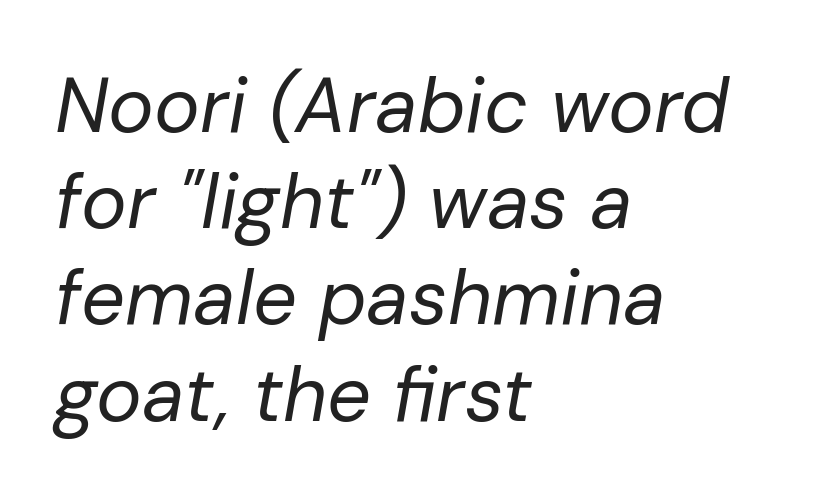
{"italic": "yes", "lean": "right", "slant_degrees": 10, "bold": "no", "weight": "regular", "width": "normal", "stroke_contrast": "low", "x_height": "medium", "monospaced": "no", "underline": "no", "align": "left", "line_spacing": "normal", "line_spacing_ratio": 1.25, "letter_spacing": "normal", "letter_spacing_em": 0.0, "glyph_px": 77}
